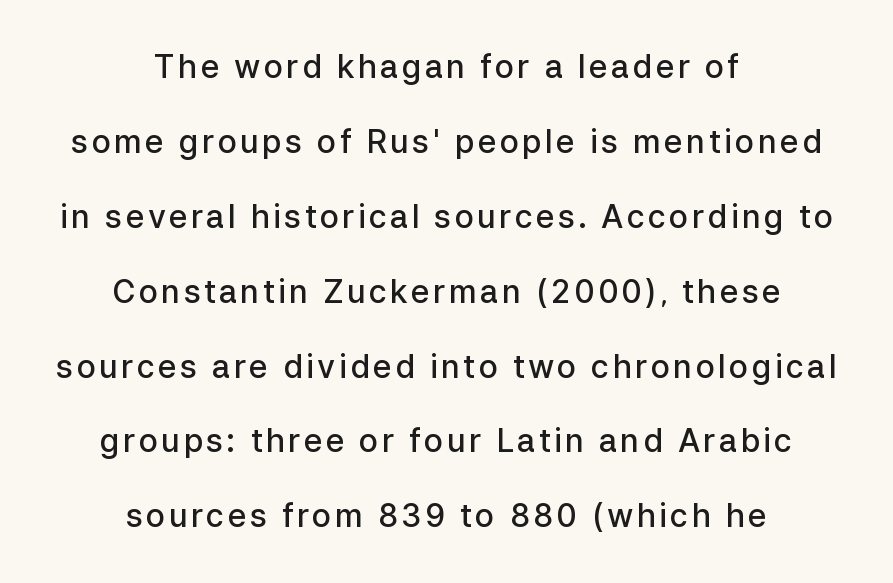
Q: Is the text bold? A: Semi-bold.
Q: Is the text italic (slanted)? A: No, it is upright.
Q: Is the typeface a serif or a sans-serif typeface? A: Sans-serif.
Q: Is the text underlined? A: No.
Q: How is the paragraph aligned? A: Centered.
Q: Is the spacing between lines tight, normal or loose? A: Loose.
Q: Width (condensed, normal, or wide)? A: Normal.
Q: Stroke contrast? A: Low.
Q: x-height? A: Medium.
Q: Monospaced? A: No.
